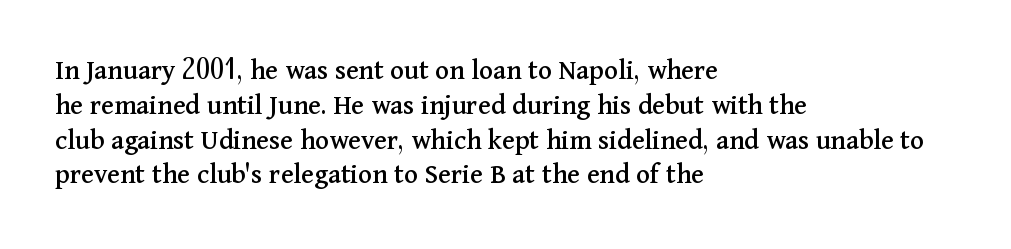
{"serif": "yes", "italic": "no", "width": "normal", "stroke_contrast": "medium", "x_height": "medium", "monospaced": "no", "underline": "no", "align": "left", "line_spacing_ratio": 1.2, "letter_spacing": "normal", "letter_spacing_em": 0.0, "glyph_px": 29}
